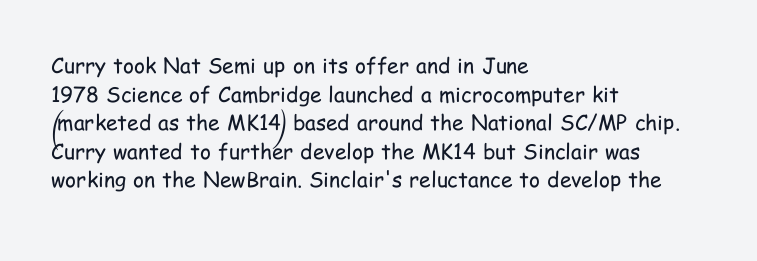
{"italic": "no", "bold": "no", "underline": "no", "align": "left", "line_spacing": "normal", "line_spacing_ratio": 1.36, "letter_spacing": "normal", "letter_spacing_em": 0.0, "glyph_px": 21}
